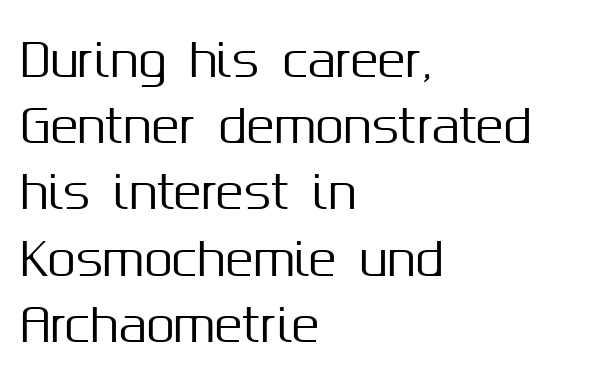
The image shows 46 px sans-serif type, upright; set left-aligned, normal line spacing (1.44x), normal letter spacing, not underlined; medium stroke contrast and a medium x-height.
